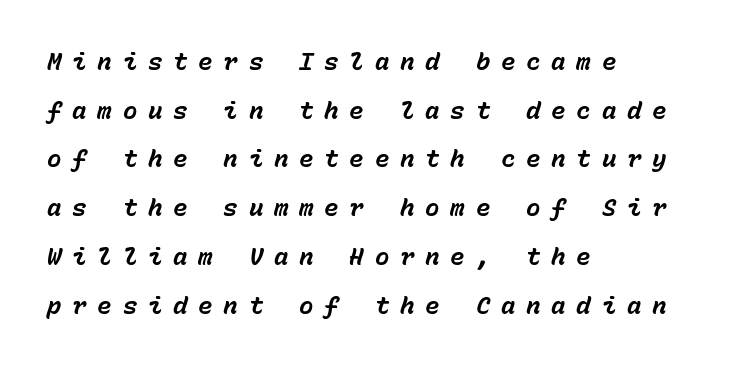
Glance below the letters and you will spot only blank space. Loose tracking; the words dissolve into strings of separated letters. Pretty heavy lettering here — definitely bold. Does the leading feel generous? Absolutely, it's lavish. When letters slant like this, we call the style italic.
